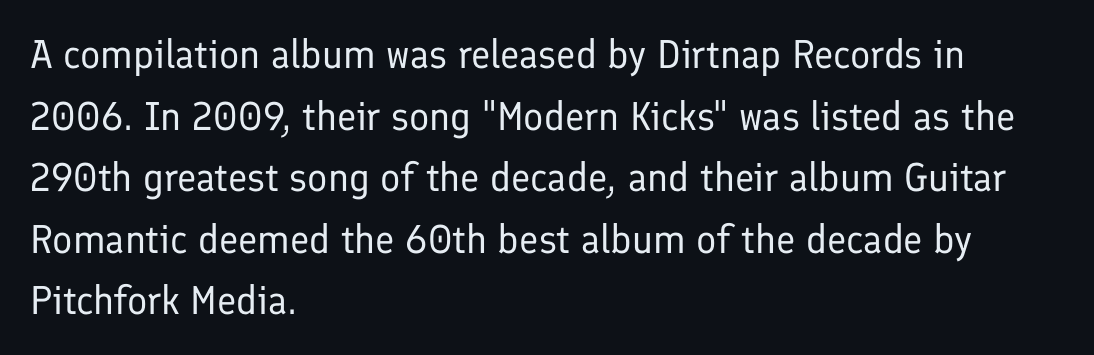
Proportional: the letters do not fall into vertical columns. A student would call this left alignment; a typographer would say flush left, rag right. Stroke terminals: plain, sans-serif. Spacing between characters is what you'd get straight out of the box. These lines sit exactly where default settings would place them. A roman cut, with each character standing at attention.
